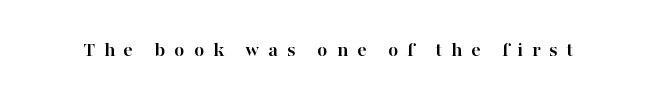
Q: Is the text bold? A: Yes.
Q: Is the text italic (slanted)? A: No, it is upright.
Q: Is the text underlined? A: No.
Q: Is the spacing between letters normal or unusually wide? A: Unusually wide.
